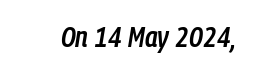
The image shows 29 px semibold, condensed type, italic (leaning right); set normal letter spacing, not underlined; low stroke contrast and a medium x-height.
